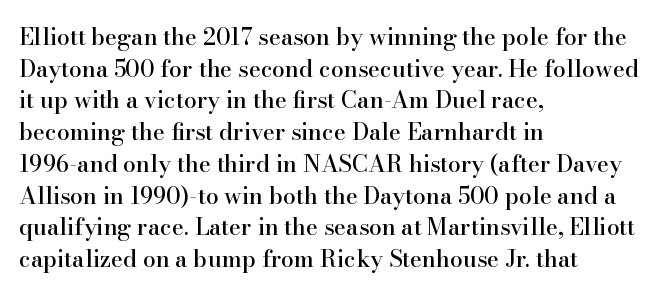
{"italic": "no", "underline": "no", "align": "left", "line_spacing": "normal", "line_spacing_ratio": 1.38, "letter_spacing": "normal", "letter_spacing_em": 0.0, "glyph_px": 23}
